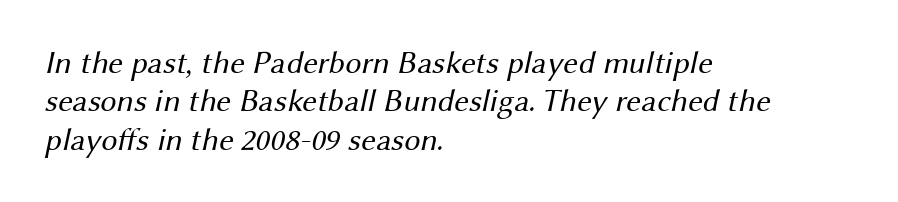
Letter spacing: default. The rendering shows plain stroke endings on the letterforms — a sans-serif design. Caption: face not bold, strokes unweighted. This sample has the flowing, uneven cadence of proportional lettering.
